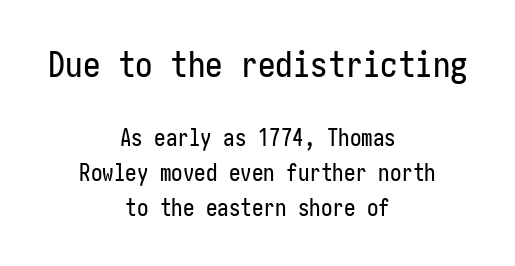
Each new line begins a customary step beneath the previous one. Nobody touched the tracking dial on this one. Rule under the text: the space is simply empty. The compositor balanced each line on the midline. The letters carry no serifs — their stems end cleanly without finishing strokes. Two sizes are in play, and the larger belongs to the first block.
